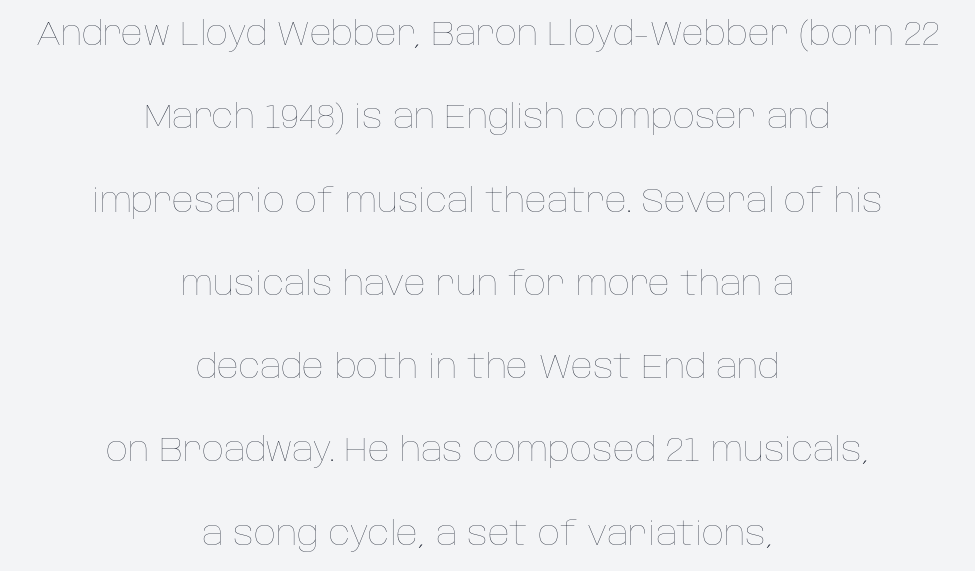
Q: Is the text bold? A: No.
Q: Is the text italic (slanted)? A: No, it is upright.
Q: Is the text underlined? A: No.
Q: How is the paragraph aligned? A: Centered.
Q: Is the spacing between letters normal or unusually wide? A: Normal.
Q: Is the spacing between lines tight, normal or loose? A: Loose.
Q: Width (condensed, normal, or wide)? A: Normal.
Q: Stroke contrast? A: Low.
Q: x-height? A: Large.
Q: Monospaced? A: No.
